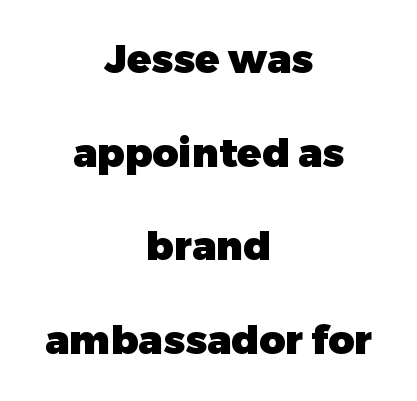
Q: Is the text bold? A: Yes.
Q: Is the text italic (slanted)? A: No, it is upright.
Q: Is the typeface a serif or a sans-serif typeface? A: Sans-serif.
Q: Is the text underlined? A: No.
Q: How is the paragraph aligned? A: Centered.
Q: Is the spacing between letters normal or unusually wide? A: Normal.
Q: Is the spacing between lines tight, normal or loose? A: Loose.
Q: Width (condensed, normal, or wide)? A: Normal.
Q: Stroke contrast? A: Low.
Q: x-height? A: Medium.
Q: Monospaced? A: No.
